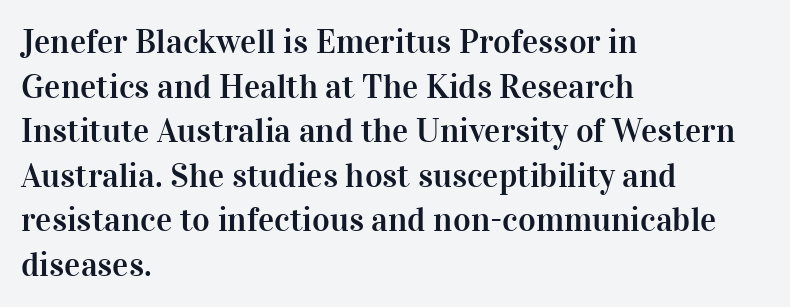
{"serif": "yes", "italic": "no", "width": "normal", "stroke_contrast": "high", "x_height": "medium", "monospaced": "no", "underline": "no", "align": "left", "line_spacing": "normal", "line_spacing_ratio": 1.31, "letter_spacing": "normal", "letter_spacing_em": 0.0, "glyph_px": 34}
